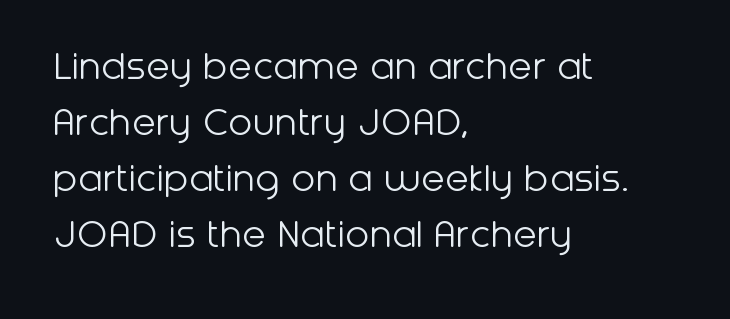
Q: Is the text bold? A: No.
Q: Is the text italic (slanted)? A: No, it is upright.
Q: Is the typeface a serif or a sans-serif typeface? A: Sans-serif.
Q: Is the text underlined? A: No.
Q: How is the paragraph aligned? A: Left-aligned.
Q: Is the spacing between letters normal or unusually wide? A: Normal.
Q: Is the spacing between lines tight, normal or loose? A: Normal.
Q: Width (condensed, normal, or wide)? A: Normal.
Q: Stroke contrast? A: Low.
Q: x-height? A: Medium.
Q: Monospaced? A: No.
